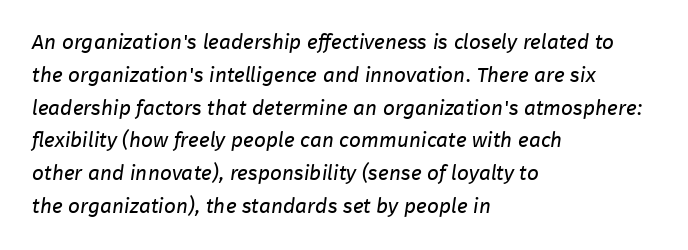
Quick note: underline off. Spacing between characters is what you'd get straight out of the box. Casual observation: everything's shoved over to the left. What's the leading like? Ordinary, nothing unusual. Stroke mass is kept to a normal reading level or below.
